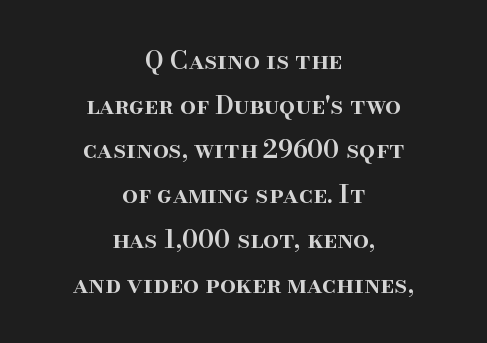
This is the regular roman posture of the typeface. Each row of text sits above clean, open space. Short and long lines alike share a common midpoint. Default kerning and tracking; the words read as compact shapes.
